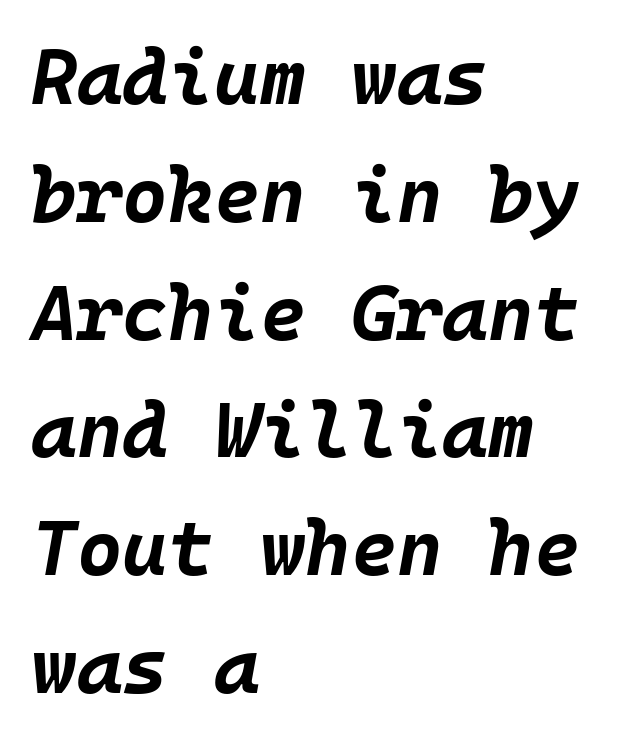
{"italic": "yes", "lean": "right", "slant_degrees": 10, "bold": "yes", "weight": "bold", "width": "normal", "stroke_contrast": "low", "x_height": "large", "monospaced": "yes", "underline": "no", "align": "left", "line_spacing": "normal", "line_spacing_ratio": 1.51, "letter_spacing": "normal", "letter_spacing_em": 0.0, "glyph_px": 78}
